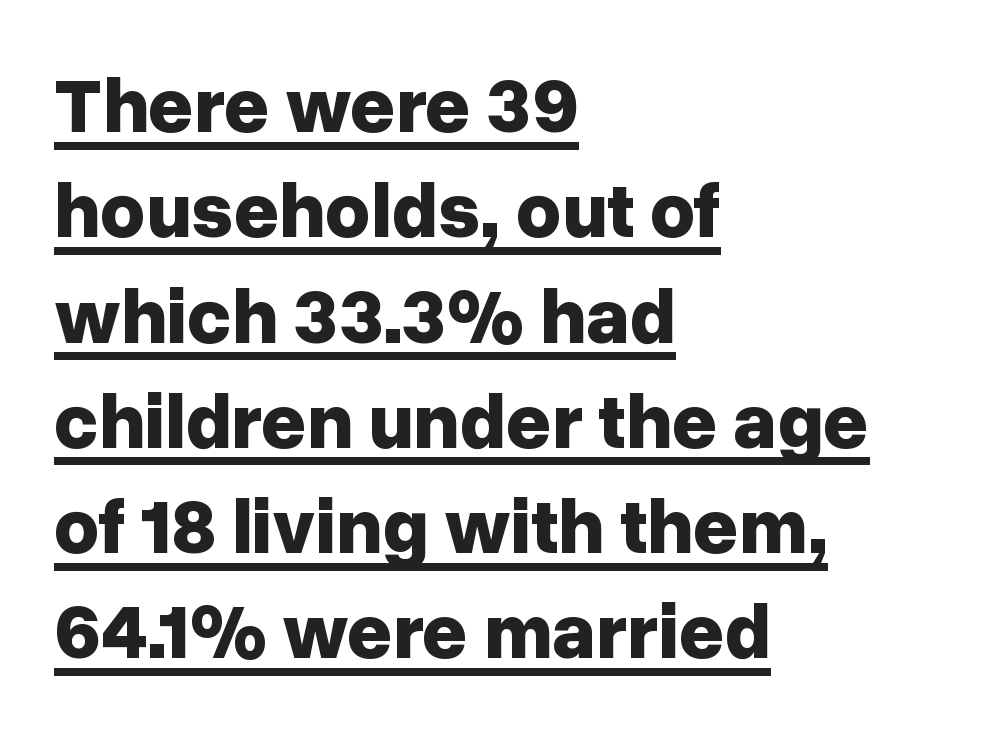
Q: Is the text bold? A: Yes.
Q: Is the text italic (slanted)? A: No, it is upright.
Q: Is the typeface a serif or a sans-serif typeface? A: Sans-serif.
Q: Is the text underlined? A: Yes.
Q: How is the paragraph aligned? A: Left-aligned.
Q: Is the spacing between letters normal or unusually wide? A: Normal.
Q: Is the spacing between lines tight, normal or loose? A: Normal.
Q: Width (condensed, normal, or wide)? A: Normal.
Q: Stroke contrast? A: Low.
Q: x-height? A: Medium.
Q: Monospaced? A: No.
